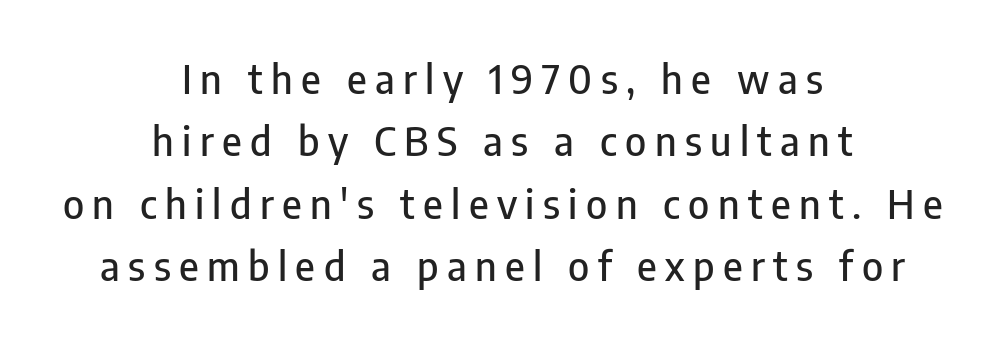
Look at the bottom of the vertical strokes: they stop flat, with no serifs. Is this a fixed-width face? No — the glyphs have proportional, varying widths. Line starts and ends both wander, symmetrically. Quick note: underline off.
